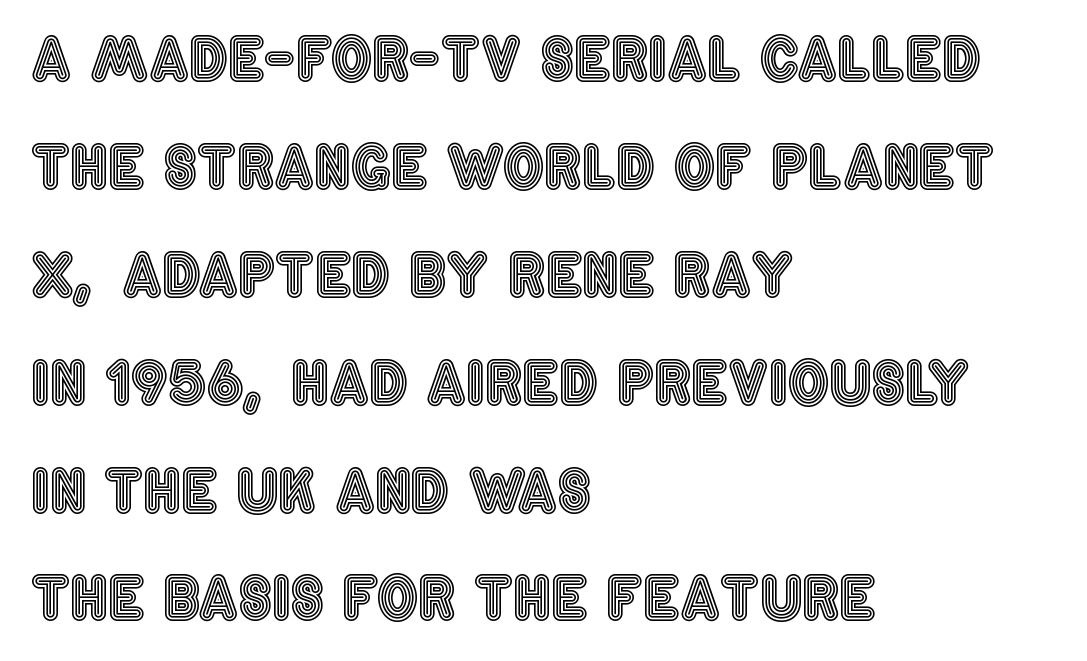
Q: Is the text italic (slanted)? A: No, it is upright.
Q: Is the text underlined? A: No.
Q: How is the paragraph aligned? A: Left-aligned.
Q: Is the spacing between letters normal or unusually wide? A: Normal.
Q: Width (condensed, normal, or wide)? A: Condensed.
Q: x-height? A: Large.
Q: Monospaced? A: No.
